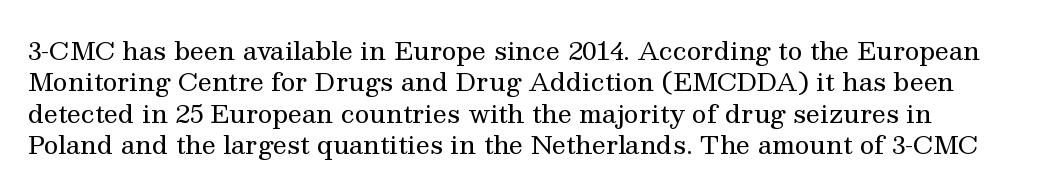
{"italic": "no", "bold": "no", "underline": "no", "line_spacing": "normal", "line_spacing_ratio": 1.26, "letter_spacing": "normal", "letter_spacing_em": 0.0, "glyph_px": 25}
